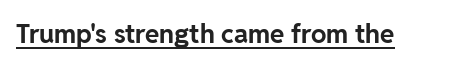
No extra tracking has been applied to these lines. Glance below the letters and you will spot a drawn line. Quick note: not italic, upright. The letters are bold, with thick, heavy strokes.
